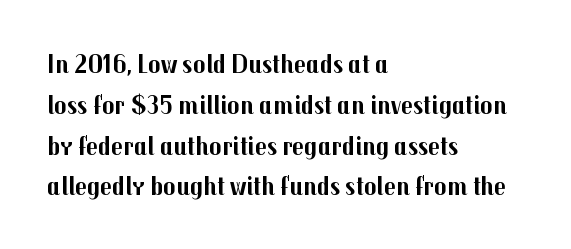
Q: Is the text bold? A: Yes.
Q: Is the text italic (slanted)? A: No, it is upright.
Q: Is the text underlined? A: No.
Q: How is the paragraph aligned? A: Left-aligned.
Q: Is the spacing between letters normal or unusually wide? A: Normal.
Q: Is the spacing between lines tight, normal or loose? A: Normal.
